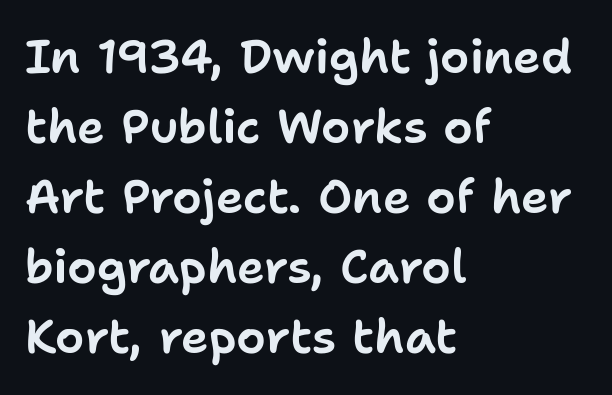
Q: Is the text italic (slanted)? A: No, it is upright.
Q: Is the typeface a serif or a sans-serif typeface? A: Sans-serif.
Q: Is the text underlined? A: No.
Q: How is the paragraph aligned? A: Left-aligned.
Q: Is the spacing between letters normal or unusually wide? A: Normal.
Q: Is the spacing between lines tight, normal or loose? A: Normal.
Q: Width (condensed, normal, or wide)? A: Normal.
Q: Stroke contrast? A: Low.
Q: x-height? A: Medium.
Q: Monospaced? A: No.
